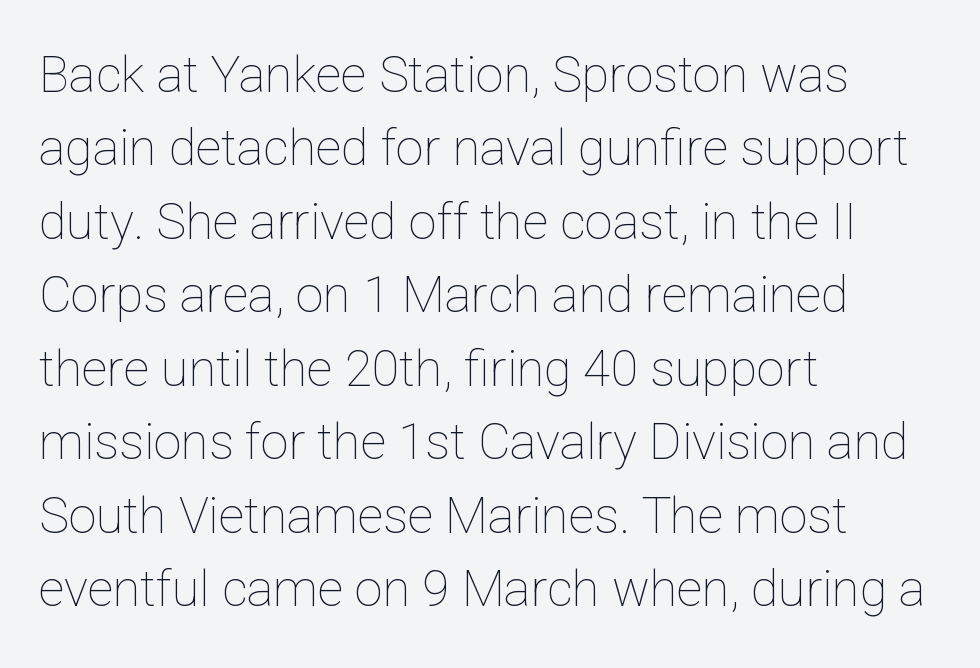
The image shows 50 px thin type, upright; set left-aligned, normal line spacing (1.47x), normal letter spacing, not underlined; low stroke contrast and a medium x-height.
